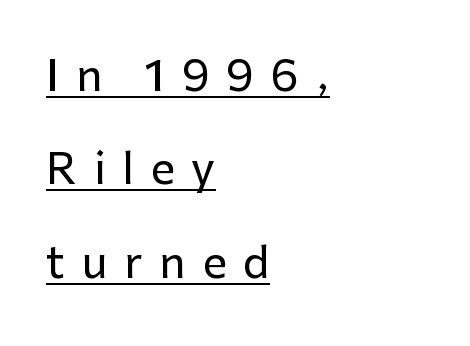
Q: Is the text italic (slanted)? A: No, it is upright.
Q: Is the typeface a serif or a sans-serif typeface? A: Sans-serif.
Q: Is the text underlined? A: Yes.
Q: How is the paragraph aligned? A: Left-aligned.
Q: Is the spacing between letters normal or unusually wide? A: Unusually wide.
Q: Is the spacing between lines tight, normal or loose? A: Loose.
Q: Width (condensed, normal, or wide)? A: Normal.
Q: Stroke contrast? A: Low.
Q: x-height? A: Medium.
Q: Monospaced? A: No.
